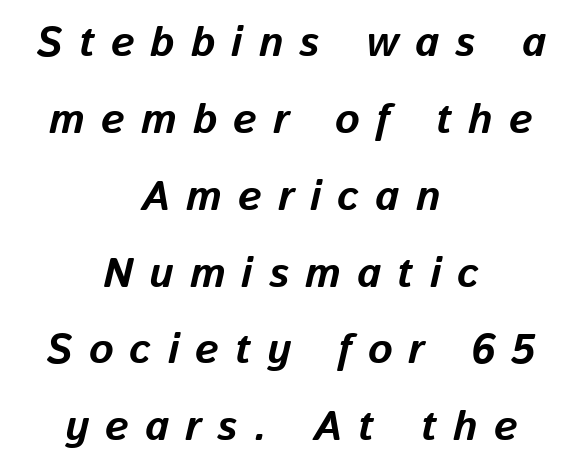
Q: Is the text bold? A: Yes.
Q: Is the text italic (slanted)? A: Yes, it leans right by about 13 degrees.
Q: Is the text underlined? A: No.
Q: How is the paragraph aligned? A: Centered.
Q: Is the spacing between letters normal or unusually wide? A: Unusually wide.
Q: Width (condensed, normal, or wide)? A: Normal.
Q: Stroke contrast? A: Low.
Q: x-height? A: Medium.
Q: Monospaced? A: No.
